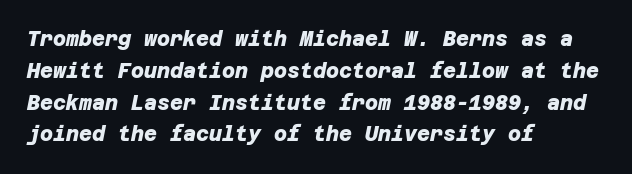
Q: Is the text bold? A: Yes.
Q: Is the text underlined? A: No.
Q: How is the paragraph aligned? A: Left-aligned.
Q: Is the spacing between letters normal or unusually wide? A: Normal.
Q: Is the spacing between lines tight, normal or loose? A: Normal.
